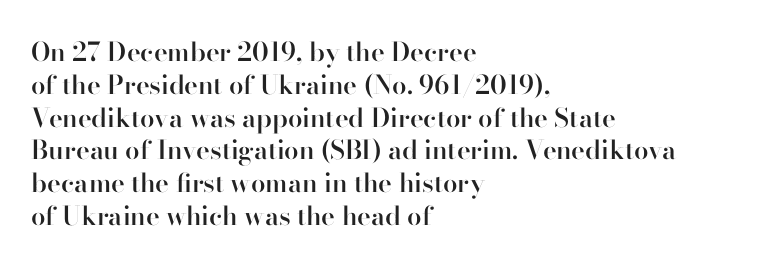
Q: Is the text bold? A: Semi-bold.
Q: Is the text italic (slanted)? A: No, it is upright.
Q: Is the text underlined? A: No.
Q: How is the paragraph aligned? A: Left-aligned.
Q: Is the spacing between letters normal or unusually wide? A: Normal.
Q: Is the spacing between lines tight, normal or loose? A: Normal.
